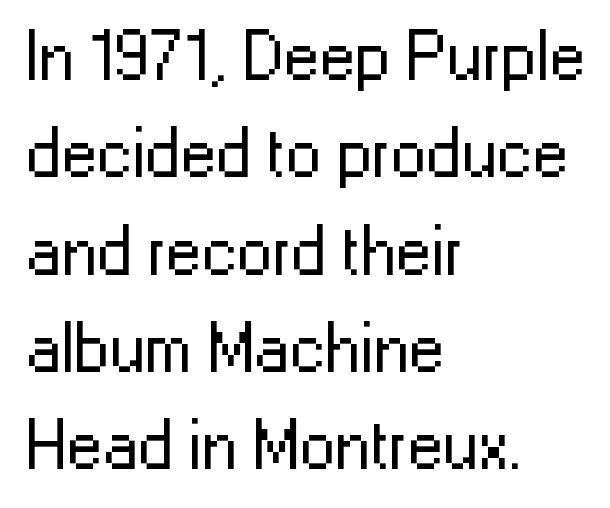
The rendering uses a moderate line-height, typical for paragraphs. Grotesque or geometric, the face here clearly has no serifs. The font sits on the lighter half of the weight spectrum, regular included. The passage shown is typed in a proportional face where columns would drift. What stands out about the letter spacing? Nothing — it is the standard amount. Does the copy run flush right? No — it runs flush left.
